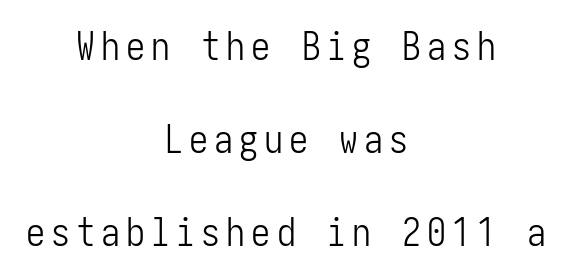
This is roman type, the default non-slanted kind. In terms of letterform style, serifs are entirely absent. Words float on clear page, feet unadorned. This sample is center-justified, so both line endings float freely.
